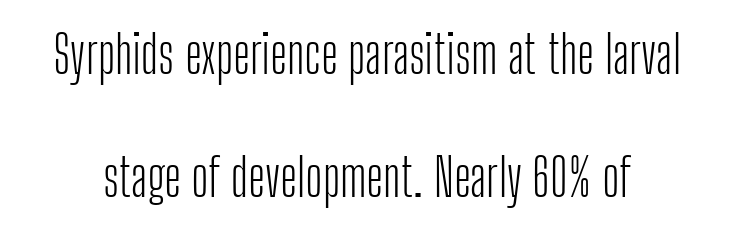
The image shows 52 px light, condensed sans-serif type, upright; set loose line spacing (2.37x), normal letter spacing, not underlined; low stroke contrast and a medium x-height.
